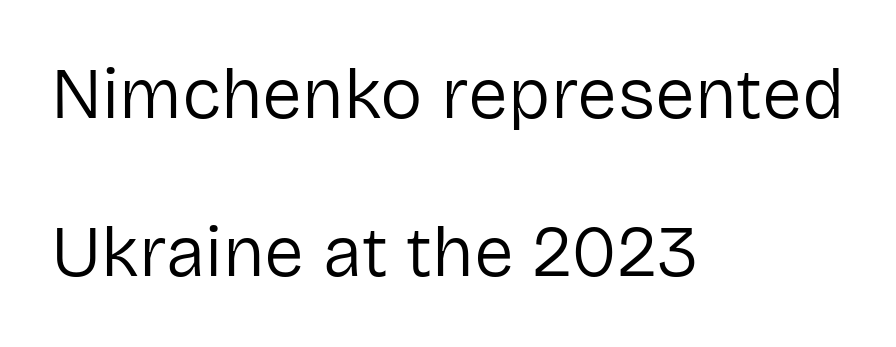
{"serif": "no", "italic": "no", "bold": "no", "weight": "regular", "width": "normal", "stroke_contrast": "low", "x_height": "medium", "monospaced": "no", "underline": "no", "align": "left", "line_spacing": "loose", "line_spacing_ratio": 2.22, "letter_spacing": "normal", "letter_spacing_em": 0.0, "glyph_px": 71}
